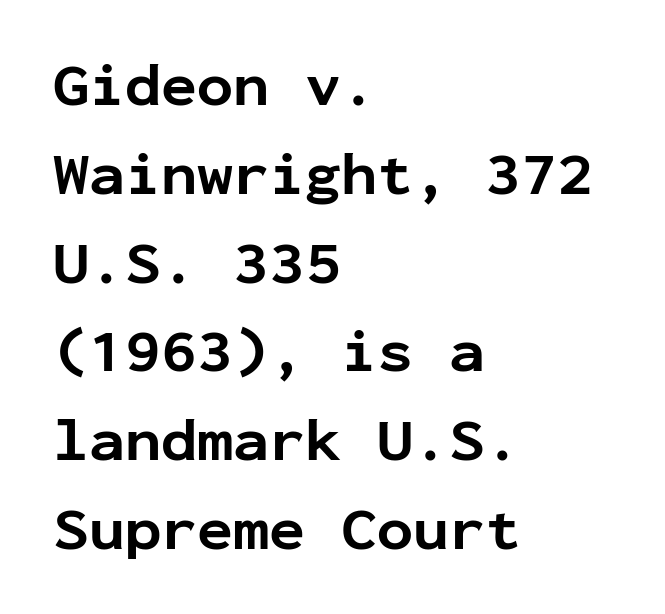
{"serif": "no", "italic": "no", "bold": "yes", "weight": "bold", "width": "normal", "stroke_contrast": "low", "x_height": "medium", "monospaced": "yes", "underline": "no", "align": "left", "line_spacing": "normal", "line_spacing_ratio": 1.48, "letter_spacing": "normal", "letter_spacing_em": 0.0, "glyph_px": 60}
